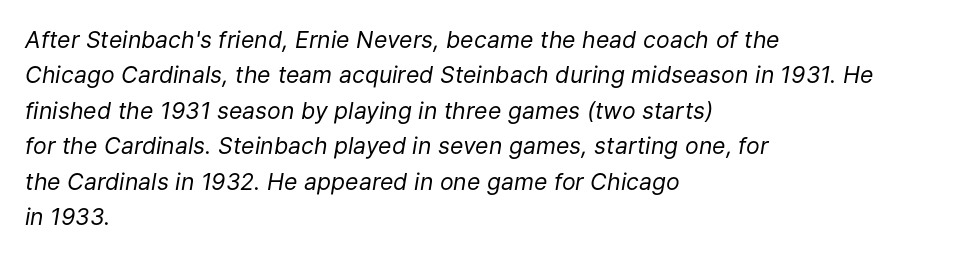
{"italic": "yes", "lean": "right", "slant_degrees": 9, "bold": "no", "underline": "no", "align": "left", "line_spacing": "normal", "line_spacing_ratio": 1.54, "letter_spacing": "normal", "letter_spacing_em": 0.0, "glyph_px": 23}
